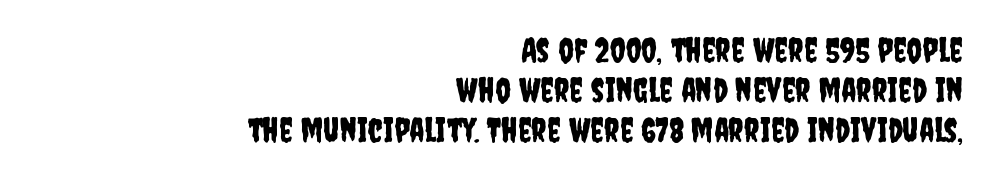
The image shows 34 px condensed sans-serif type, upright; set right-aligned, line spacing 1.18x, normal letter spacing, not underlined; low stroke contrast and a large x-height.
